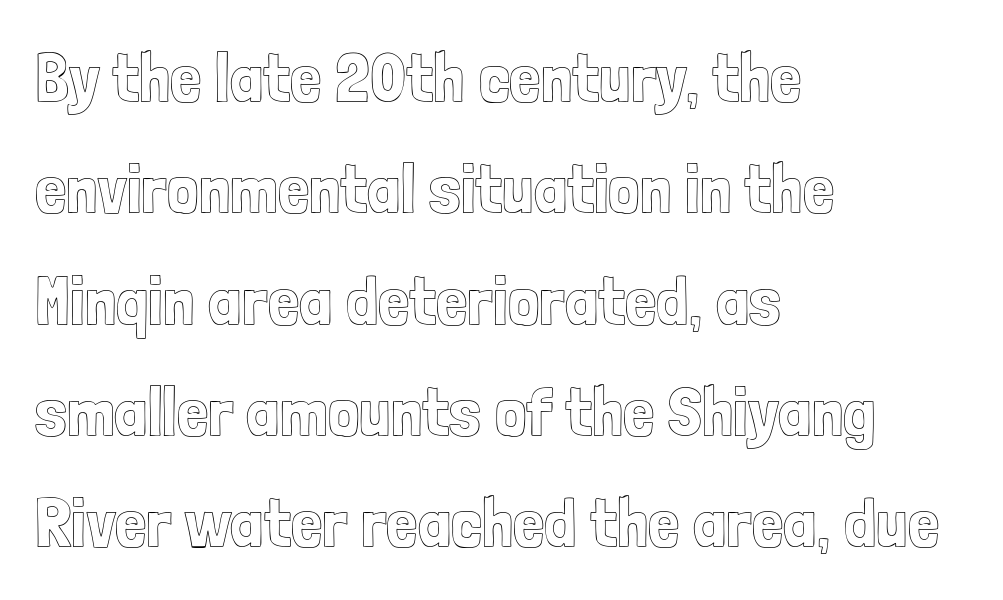
{"italic": "no", "width": "condensed", "x_height": "medium", "monospaced": "no", "underline": "no", "align": "left", "line_spacing": "normal", "line_spacing_ratio": 1.59, "letter_spacing": "normal", "letter_spacing_em": 0.0, "glyph_px": 70}
